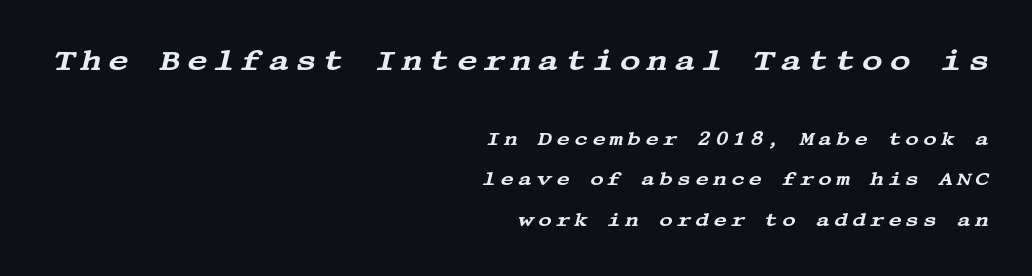
{"serif": "yes", "italic": "yes", "lean": "right", "slant_degrees": 13, "width": "wide", "stroke_contrast": "medium", "x_height": "large", "underline": "no", "align": "right", "line_spacing": "loose", "line_spacing_ratio": 2.11, "letter_spacing": "wide", "letter_spacing_em": 0.2, "larger_block": "first", "size_ratio": 1.53, "glyph_px": 29}
